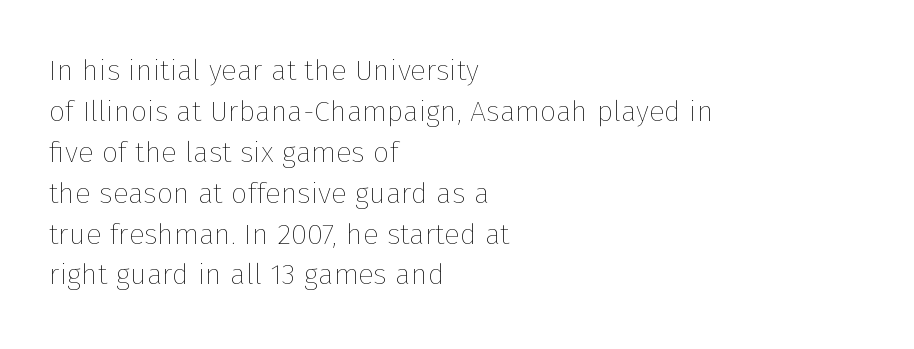
{"italic": "no", "bold": "no", "weight": "thin", "width": "normal", "stroke_contrast": "low", "x_height": "medium", "monospaced": "no", "underline": "no", "align": "left", "line_spacing": "normal", "line_spacing_ratio": 1.41, "letter_spacing": "normal", "letter_spacing_em": 0.0, "glyph_px": 29}
